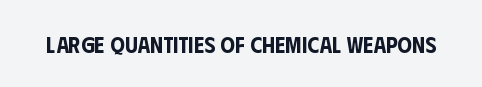
{"italic": "no", "underline": "no", "letter_spacing": "normal", "letter_spacing_em": 0.0, "glyph_px": 23}
